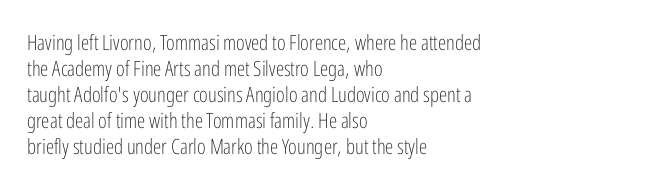
{"italic": "no", "bold": "no", "underline": "no", "align": "left", "line_spacing_ratio": 1.24, "letter_spacing": "normal", "letter_spacing_em": 0.0, "glyph_px": 21}
